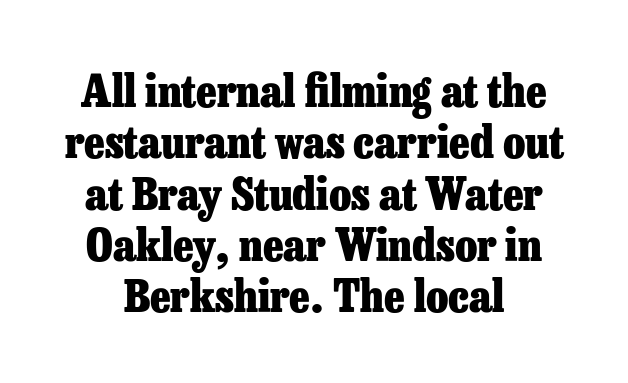
The image shows 45 px heavy serif type, upright; set tight line spacing (1.14x), normal letter spacing, not underlined; low stroke contrast and a medium x-height.
